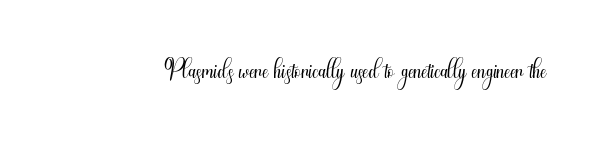
A typesetter would call this proportional, since set widths differ per character. The designer went with a sans here, leaving each stem footless. Tracking value appears to be zero — textbook default spacing.
